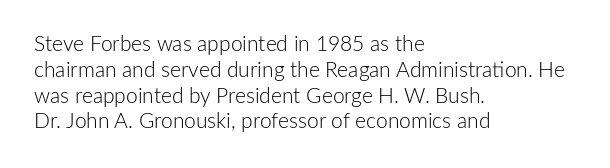
Visually the block forms a straight wall on the left and a jagged coastline on the right. This sample uses plain, unmodified letter spacing. The face looks like a standard text weight, possibly lighter. Check under the words: just untouched page. Does the lettering tilt? It doesn't — this is upright.
